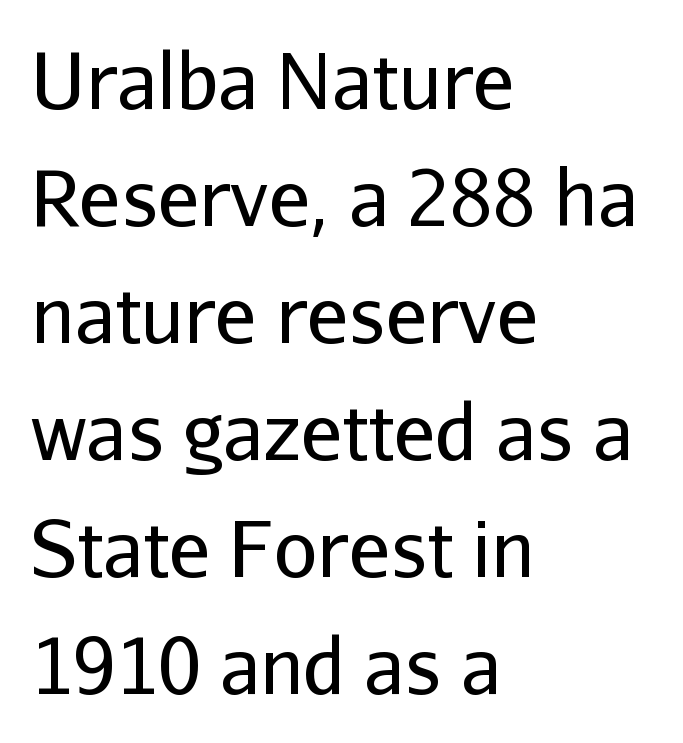
{"serif": "no", "italic": "no", "bold": "no", "weight": "regular", "width": "normal", "stroke_contrast": "low", "x_height": "medium", "monospaced": "no", "underline": "no", "align": "left", "line_spacing": "normal", "line_spacing_ratio": 1.52, "letter_spacing": "normal", "letter_spacing_em": 0.0, "glyph_px": 77}
